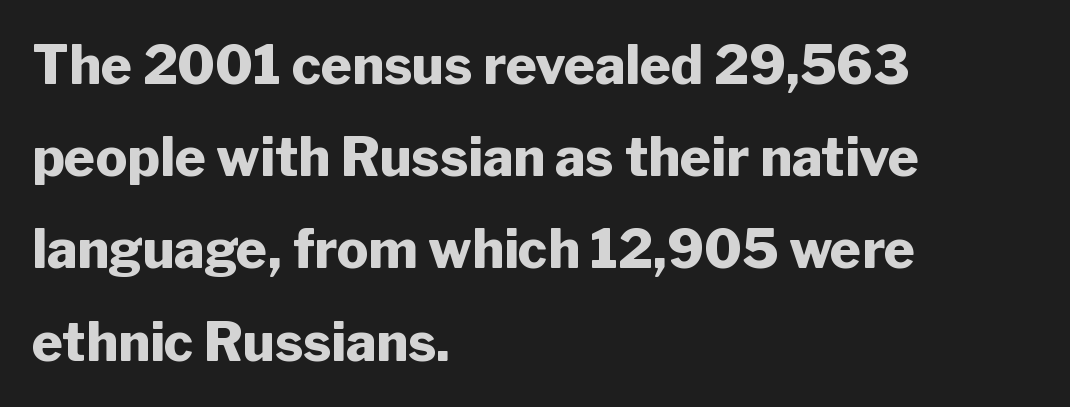
{"serif": "no", "italic": "no", "bold": "yes", "weight": "heavy", "width": "normal", "stroke_contrast": "low", "x_height": "medium", "monospaced": "no", "underline": "no", "align": "left", "line_spacing_ratio": 1.74, "letter_spacing": "normal", "letter_spacing_em": 0.0, "glyph_px": 53}
